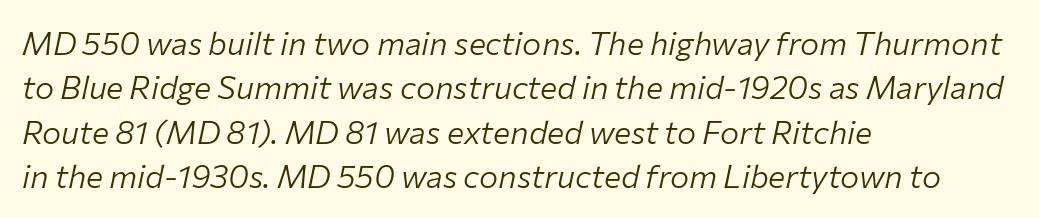
Q: Is the text bold? A: No.
Q: Is the text italic (slanted)? A: Yes, it leans right by about 12 degrees.
Q: Is the text underlined? A: No.
Q: How is the paragraph aligned? A: Left-aligned.
Q: Is the spacing between letters normal or unusually wide? A: Normal.
Q: Is the spacing between lines tight, normal or loose? A: Normal.
Q: Width (condensed, normal, or wide)? A: Normal.
Q: Stroke contrast? A: Low.
Q: x-height? A: Medium.
Q: Monospaced? A: No.
